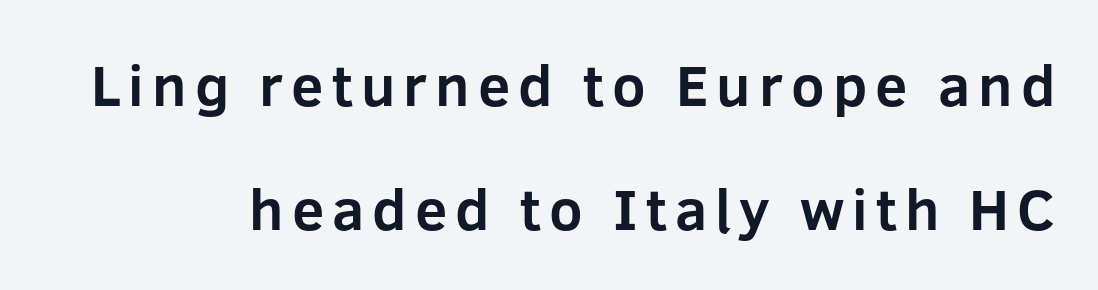
{"serif": "no", "italic": "no", "bold": "yes", "weight": "bold", "width": "normal", "stroke_contrast": "low", "x_height": "medium", "monospaced": "no", "underline": "no", "line_spacing": "loose", "line_spacing_ratio": 2.14, "glyph_px": 58}
